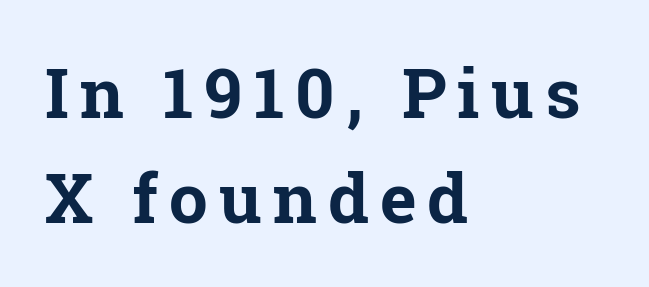
On the weight axis this lands at bold, roughly 700. Quick note: interline space is typical. Does the type have serifs? Yes, each stem ends in a small foot. Descenders hang freely into open space. Each letter keeps its own natural width here, so spacing adapts to shape. The text block is weighted toward the left margin, trailing off unevenly rightward.
